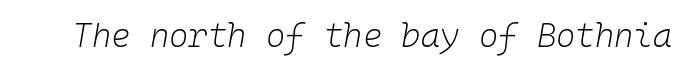
Q: Is the text bold? A: No.
Q: Is the text italic (slanted)? A: Yes, it leans right by about 10 degrees.
Q: Is the text underlined? A: No.
Q: Is the spacing between letters normal or unusually wide? A: Normal.
Q: Width (condensed, normal, or wide)? A: Normal.
Q: Stroke contrast? A: Low.
Q: x-height? A: Medium.
Q: Monospaced? A: Yes.
